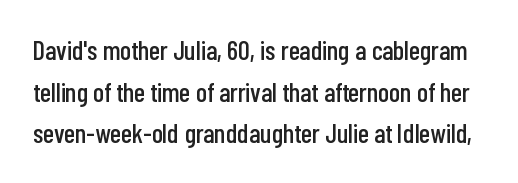
The lettering holds an erect, upright posture throughout. The string is rendered with underlining switched off. The passage shown has conventional tracking throughout. The passage shown stacks its lines at a standard gap.
